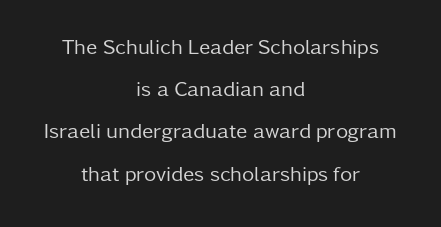
Anything drawn beneath the words? Only blank space. Typeset on center — no edge is straight. What's the leading like? Stretched, with rows far apart. Inter-character spacing is left at the font's built-in metrics.
